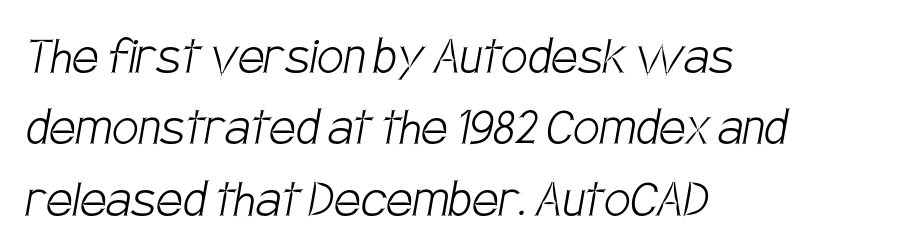
Q: Is the text bold? A: No.
Q: Is the typeface a serif or a sans-serif typeface? A: Sans-serif.
Q: Is the text underlined? A: No.
Q: How is the paragraph aligned? A: Left-aligned.
Q: Is the spacing between letters normal or unusually wide? A: Normal.
Q: Width (condensed, normal, or wide)? A: Condensed.
Q: Stroke contrast? A: Low.
Q: x-height? A: Large.
Q: Monospaced? A: No.
